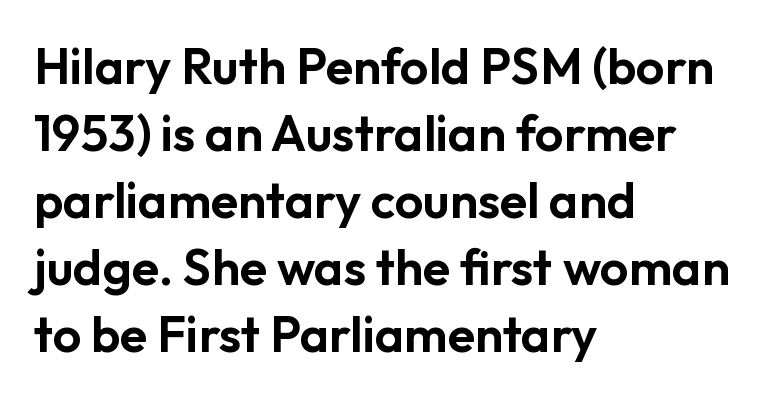
This sample keeps an unexceptional amount of space between lines. Every character sits straight up, as roman type does. Observe the absence of serifs on each vertical stroke in this sample. If you drew a ruler down the left edge, every line would touch it. Each row of text sits above clean, open space. Character widths vary here, with narrow letters taking less room than wide ones.
